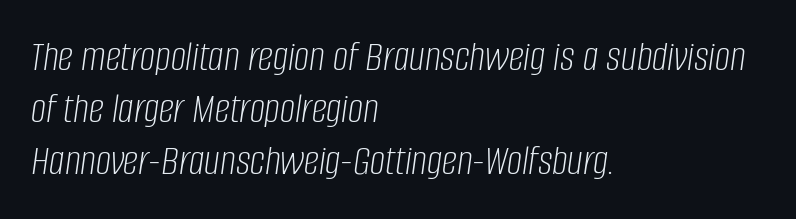
{"italic": "yes", "lean": "right", "slant_degrees": 8, "bold": "no", "weight": "light", "width": "condensed", "stroke_contrast": "low", "x_height": "large", "monospaced": "no", "underline": "no", "align": "left", "line_spacing_ratio": 1.21, "letter_spacing": "normal", "letter_spacing_em": 0.0, "glyph_px": 43}
